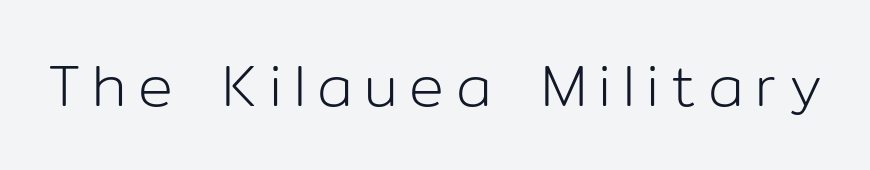
{"serif": "no", "italic": "no", "bold": "no", "weight": "light", "width": "normal", "stroke_contrast": "low", "x_height": "medium", "monospaced": "no", "underline": "no", "letter_spacing": "wide", "letter_spacing_em": 0.2, "glyph_px": 58}
